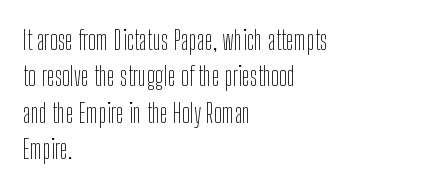
Q: Is the text bold? A: No.
Q: Is the text italic (slanted)? A: No, it is upright.
Q: Is the text underlined? A: No.
Q: How is the paragraph aligned? A: Left-aligned.
Q: Is the spacing between letters normal or unusually wide? A: Normal.
Q: Is the spacing between lines tight, normal or loose? A: Normal.
